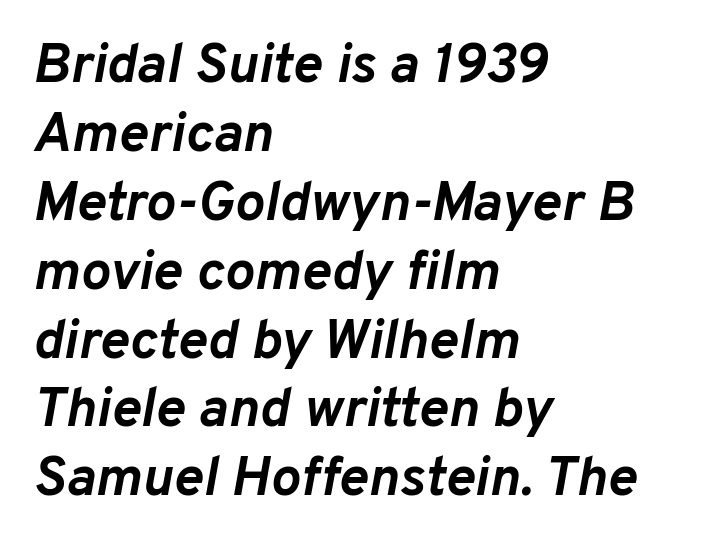
{"italic": "yes", "lean": "right", "slant_degrees": 10, "bold": "yes", "weight": "semibold", "width": "normal", "stroke_contrast": "low", "x_height": "medium", "monospaced": "no", "underline": "no", "align": "left", "line_spacing_ratio": 1.23, "letter_spacing": "normal", "letter_spacing_em": 0.0, "glyph_px": 56}
